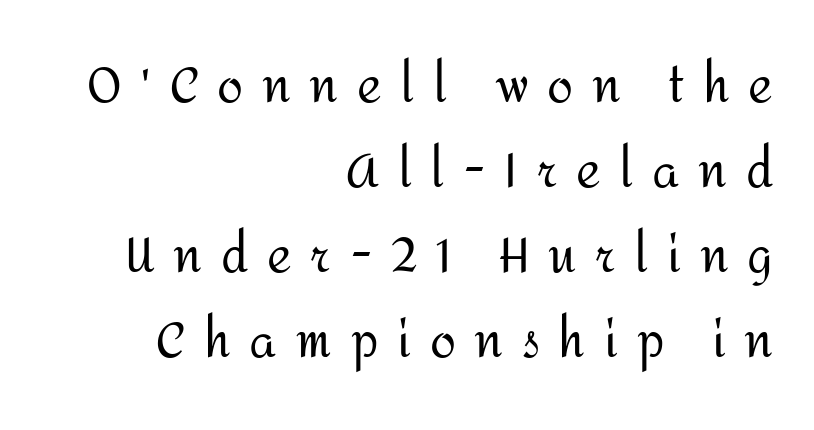
The image shows 47 px regular-weight sans-serif type, upright; set right-aligned, line spacing 1.81x, unusually wide letter spacing (+0.4 em), not underlined; medium stroke contrast and a medium x-height.
